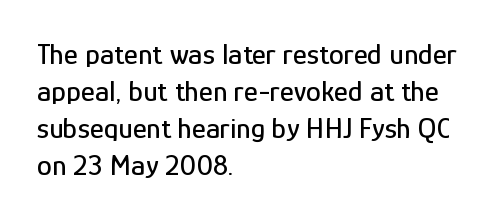
Look at the bottom of the vertical strokes: they stop flat, with no serifs. The specimen reads as upright at a glance. Descender tails drop into unmarked territory. Character widths vary here, with narrow letters taking less room than wide ones.
